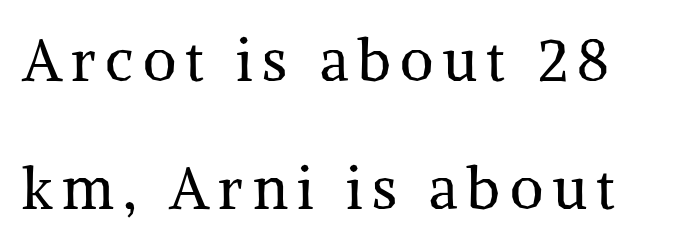
{"serif": "yes", "italic": "no", "bold": "no", "weight": "regular", "width": "normal", "stroke_contrast": "medium", "x_height": "medium", "monospaced": "no", "underline": "no", "line_spacing": "loose", "line_spacing_ratio": 2.2, "glyph_px": 58}
